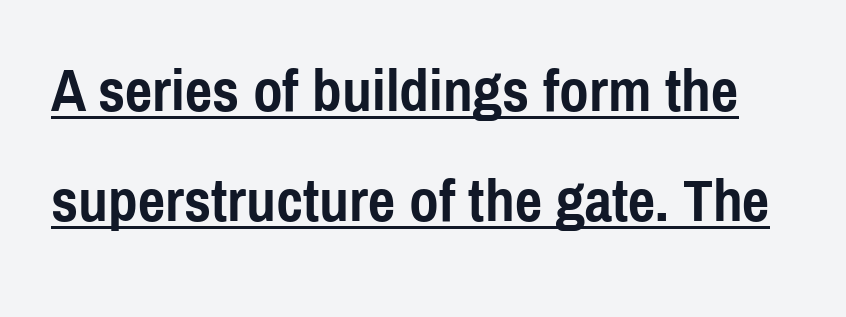
The image shows 60 px semibold, condensed sans-serif type, upright; set line spacing 1.83x, normal letter spacing, underlined; a medium x-height.
